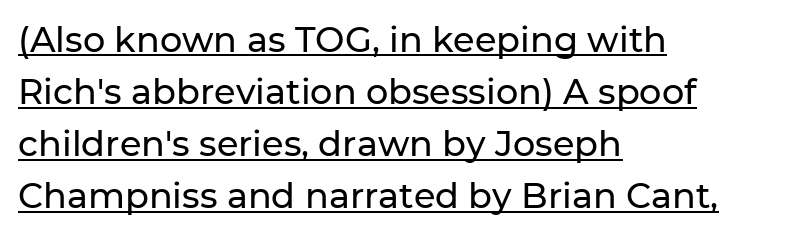
The image shows 35 px sans-serif type, upright; set left-aligned, normal line spacing (1.49x), normal letter spacing, underlined; low stroke contrast and a medium x-height.
